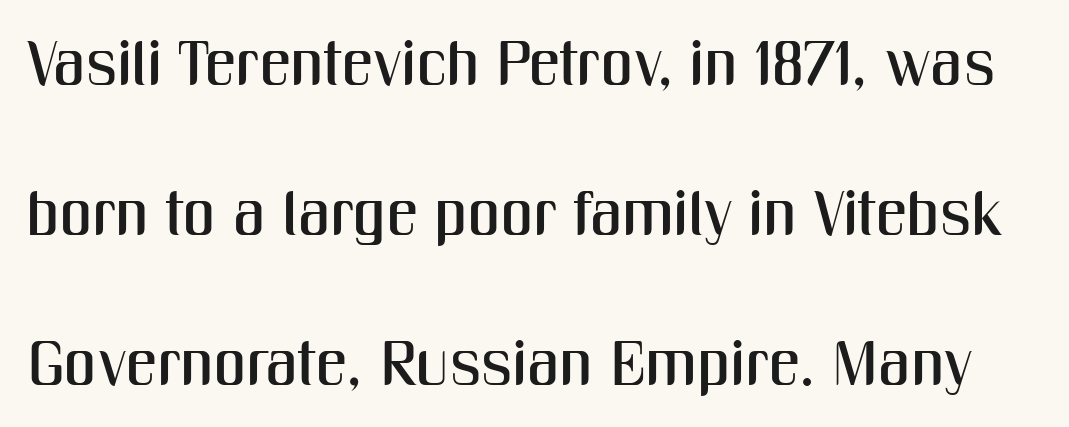
Q: Is the text italic (slanted)? A: No, it is upright.
Q: Is the typeface a serif or a sans-serif typeface? A: Sans-serif.
Q: Is the text underlined? A: No.
Q: Is the spacing between letters normal or unusually wide? A: Normal.
Q: Is the spacing between lines tight, normal or loose? A: Loose.
Q: Width (condensed, normal, or wide)? A: Condensed.
Q: Stroke contrast? A: Medium.
Q: x-height? A: Medium.
Q: Monospaced? A: No.
